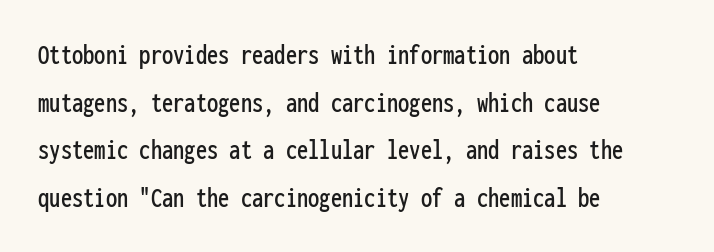
The image shows 30 px condensed sans-serif type, upright, monospaced; set left-aligned, normal line spacing (1.59x), normal letter spacing, not underlined; low stroke contrast and a medium x-height.
